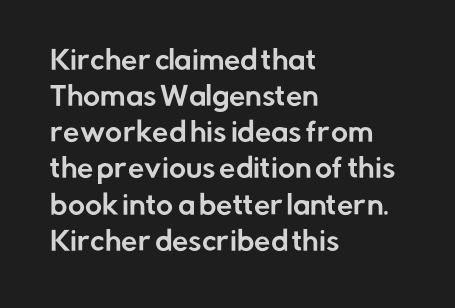
The image shows 26 px text type, upright; set left-aligned, normal line spacing (1.39x), normal letter spacing, not underlined.
